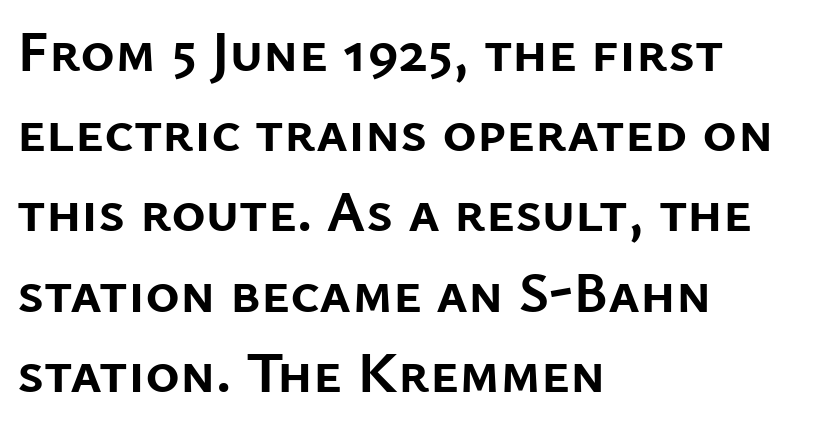
The image shows 59 px semibold sans-serif type, upright; set left-aligned, normal line spacing (1.36x), normal letter spacing, not underlined; low stroke contrast and a medium x-height.
